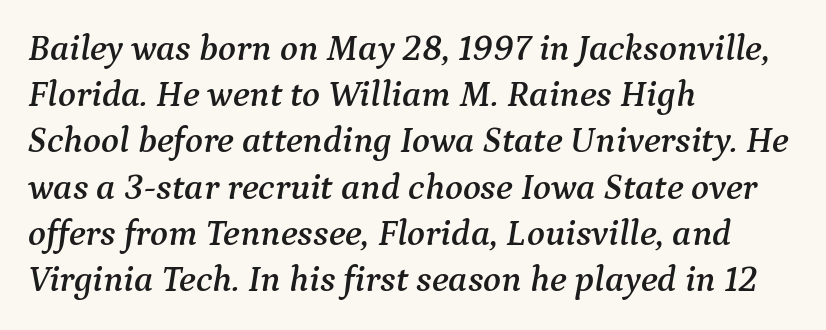
Observe the lean: these are italic letterforms. This sample keeps an unexceptional amount of space between lines. Default kerning and tracking; the words read as compact shapes. Check where the strokes stop: tiny serifs finish them off. The typesetter chose a ragged-right arrangement here. The foot of each line stays bare and open.
